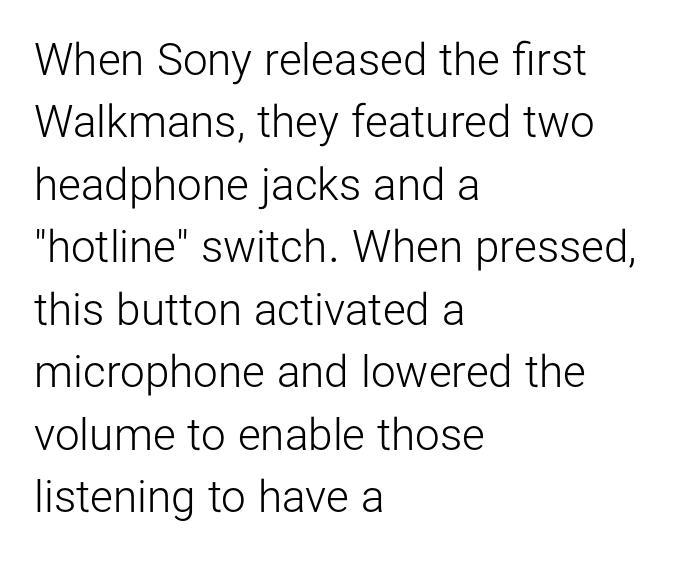
{"serif": "no", "italic": "no", "bold": "no", "weight": "light", "width": "normal", "stroke_contrast": "low", "x_height": "medium", "monospaced": "no", "underline": "no", "align": "left", "line_spacing": "normal", "line_spacing_ratio": 1.42, "letter_spacing": "normal", "letter_spacing_em": 0.0, "glyph_px": 44}
